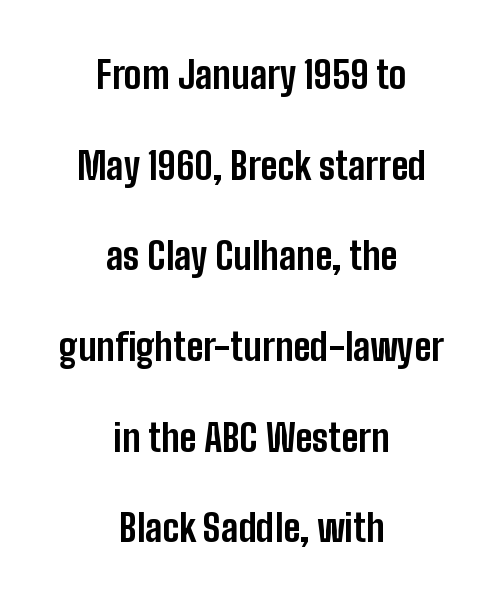
Q: Is the text bold? A: Yes.
Q: Is the text italic (slanted)? A: No, it is upright.
Q: Is the typeface a serif or a sans-serif typeface? A: Sans-serif.
Q: Is the text underlined? A: No.
Q: How is the paragraph aligned? A: Centered.
Q: Is the spacing between letters normal or unusually wide? A: Normal.
Q: Is the spacing between lines tight, normal or loose? A: Loose.
Q: Width (condensed, normal, or wide)? A: Condensed.
Q: Stroke contrast? A: Low.
Q: x-height? A: Medium.
Q: Monospaced? A: No.
